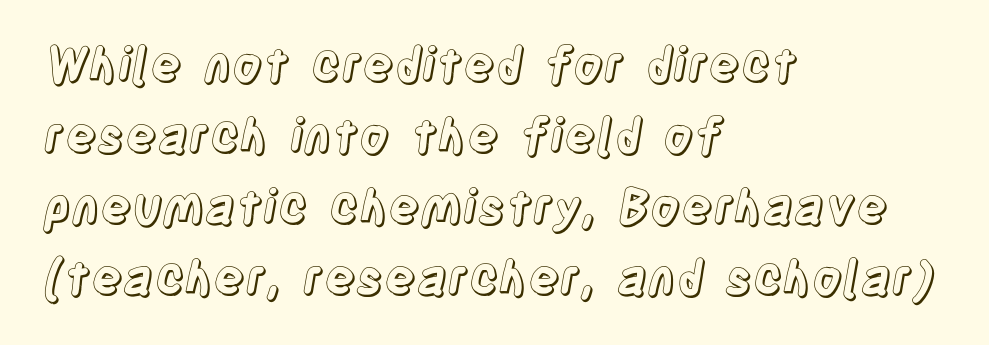
{"width": "condensed", "x_height": "large", "monospaced": "no", "underline": "no", "align": "left", "line_spacing": "normal", "line_spacing_ratio": 1.51, "letter_spacing": "normal", "letter_spacing_em": 0.0, "glyph_px": 47}
